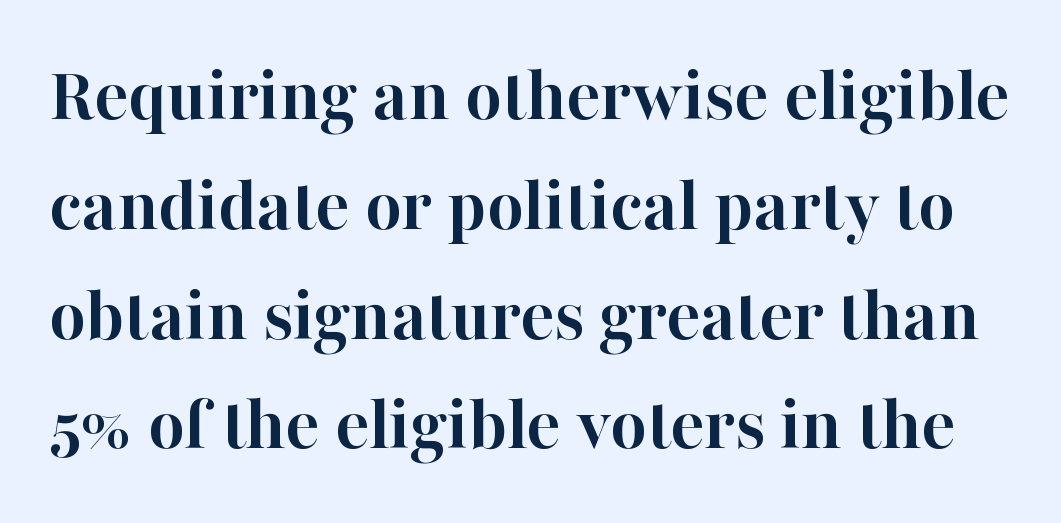
The image shows 79 px semibold serif type, upright; set normal line spacing (1.39x), normal letter spacing, not underlined; high stroke contrast and a medium x-height.
